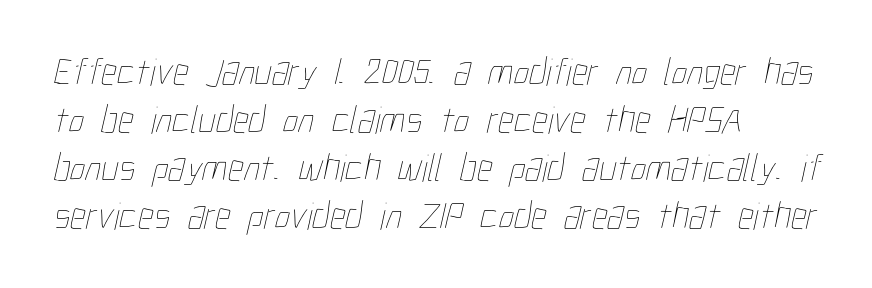
Q: Is the text bold? A: No.
Q: Is the text underlined? A: No.
Q: How is the paragraph aligned? A: Left-aligned.
Q: Is the spacing between letters normal or unusually wide? A: Normal.
Q: Width (condensed, normal, or wide)? A: Condensed.
Q: Stroke contrast? A: Low.
Q: x-height? A: Medium.
Q: Monospaced? A: No.
